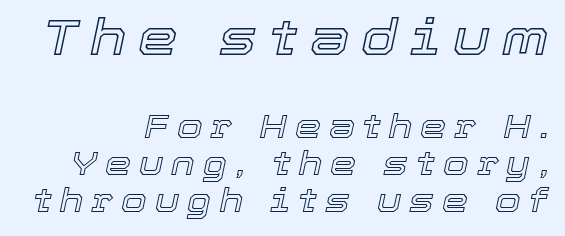
{"italic": "yes", "lean": "right", "slant_degrees": 12, "width": "normal", "x_height": "medium", "monospaced": "no", "underline": "no", "align": "right", "line_spacing": "tight", "line_spacing_ratio": 1.12, "letter_spacing": "wide", "letter_spacing_em": 0.24, "larger_block": "first", "size_ratio": 1.52, "glyph_px": 50}
